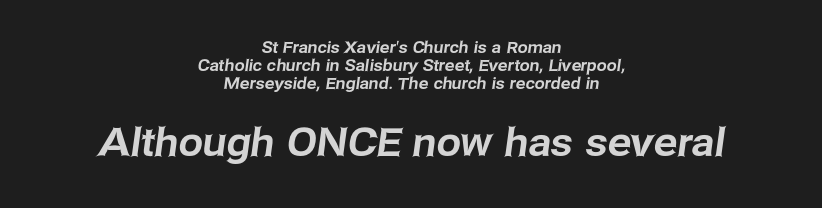
Successive baselines arrive quickly, one right under another. The rendering enlarges the type as you move from the upper chunk to the lower. Glance below the letters and you will spot only blank space. Varying glyph widths throughout — classic text-font behaviour. This rendering leaves character spacing at its baseline value. Typeset on center — no edge is straight.
